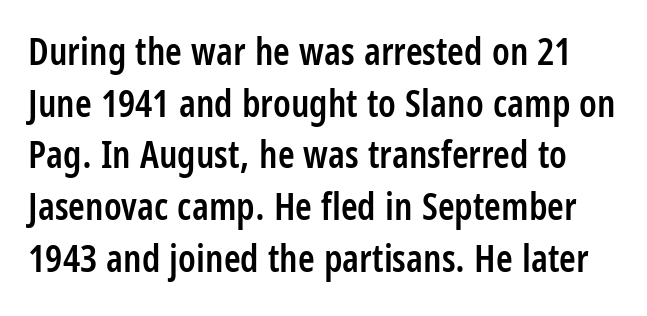
{"serif": "no", "italic": "no", "bold": "semi", "weight": "semibold", "width": "condensed", "stroke_contrast": "low", "x_height": "large", "monospaced": "no", "underline": "no", "line_spacing": "normal", "line_spacing_ratio": 1.36, "letter_spacing": "normal", "letter_spacing_em": 0.0, "glyph_px": 38}
